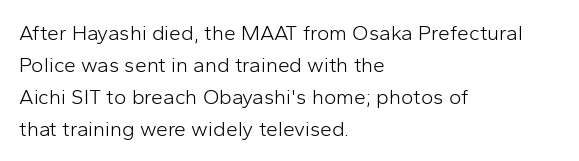
Vertical strokes here are truly vertical. The paragraph has a hard left edge and a soft right edge. The rendering uses a moderate line-height, typical for paragraphs. The cut favours lightness, reaching ordinary text weight at its darkest.
